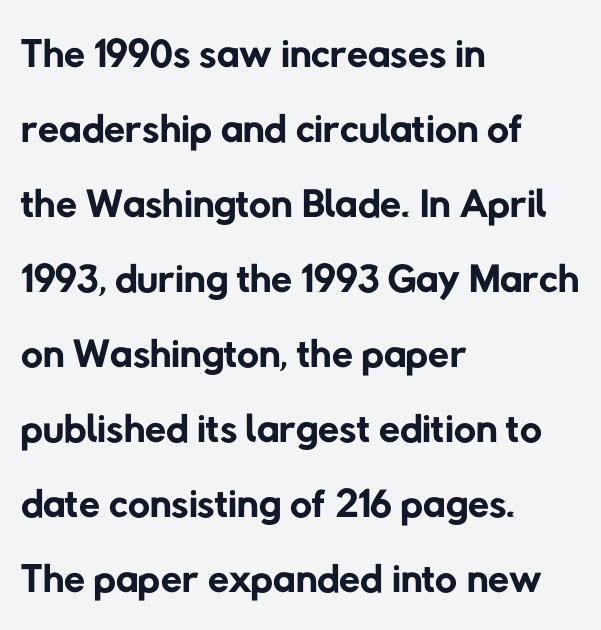
Q: Is the text bold? A: No.
Q: Is the typeface a serif or a sans-serif typeface? A: Sans-serif.
Q: Is the text underlined? A: No.
Q: How is the paragraph aligned? A: Left-aligned.
Q: Is the spacing between letters normal or unusually wide? A: Normal.
Q: Width (condensed, normal, or wide)? A: Normal.
Q: Stroke contrast? A: Low.
Q: x-height? A: Medium.
Q: Monospaced? A: No.
